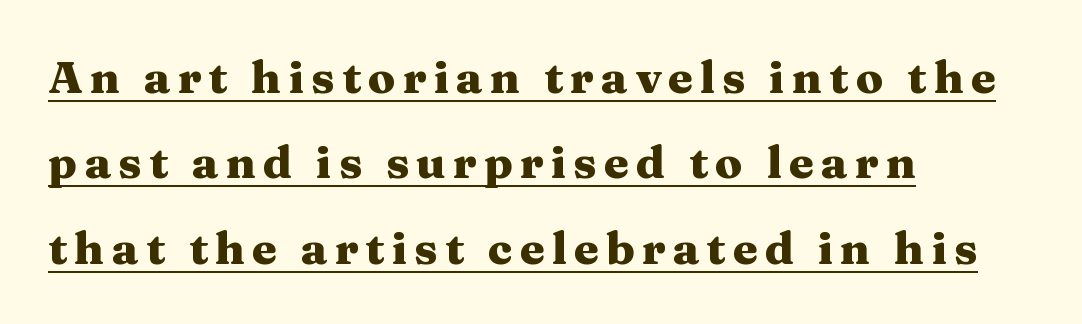
In terms of leading, this rendering errs on the spacious side. Does the type have serifs? Yes, each stem ends in a small foot. The rendered words wear a rule along their underside. Italic? Not at all — the glyphs are vertical. The passage shown is emphatically bold.
